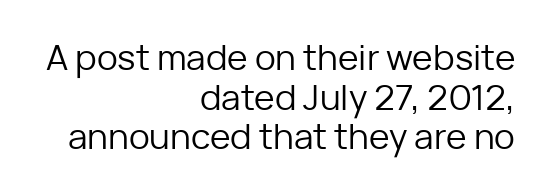
Inter-character spacing is left at the font's built-in metrics. These lines are composed in type without serifs. Each letter keeps its own natural width here, so spacing adapts to shape. In terms of posture, this sample is upright.
